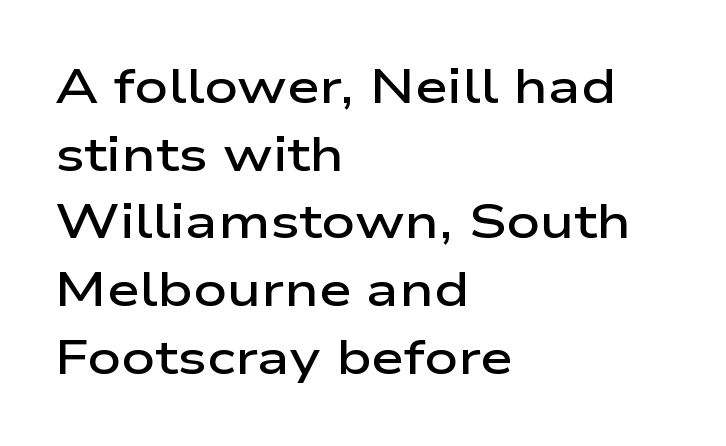
The image shows 47 px semibold, wide sans-serif type, upright; set left-aligned, normal line spacing (1.44x), normal letter spacing, not underlined; low stroke contrast and a medium x-height.
